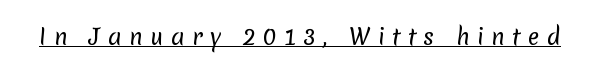
{"bold": "no", "underline": "yes", "letter_spacing": "wide", "letter_spacing_em": 0.33, "glyph_px": 22}
